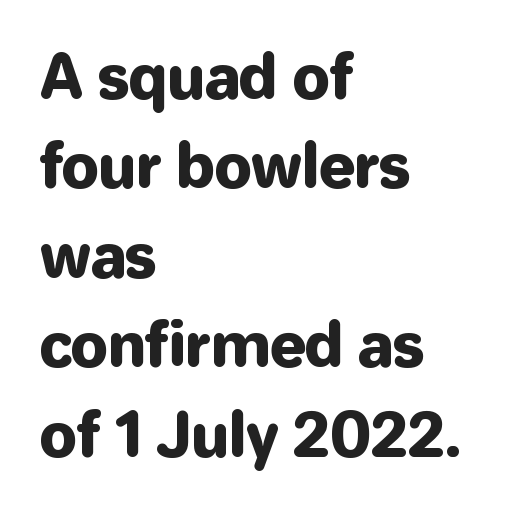
{"serif": "no", "italic": "no", "width": "normal", "stroke_contrast": "low", "x_height": "medium", "monospaced": "no", "underline": "no", "align": "left", "line_spacing": "normal", "line_spacing_ratio": 1.49, "letter_spacing": "normal", "letter_spacing_em": 0.0, "glyph_px": 60}
